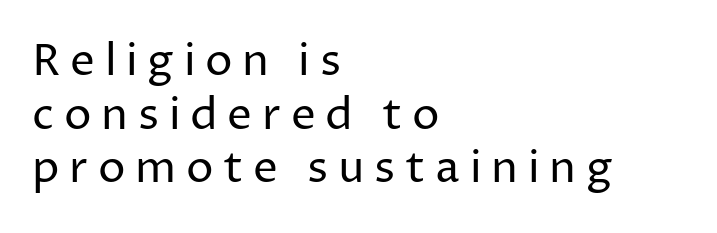
Each stroke keeps to a modest, everyday thickness or less. The face used here is proportionally spaced, like ordinary book or web type. A typesetter would label this face a sans. Every stem runs plumb, perpendicular to the baseline. The gaps between neighbouring characters are conspicuously large. The text block is weighted toward the left margin, trailing off unevenly rightward.
